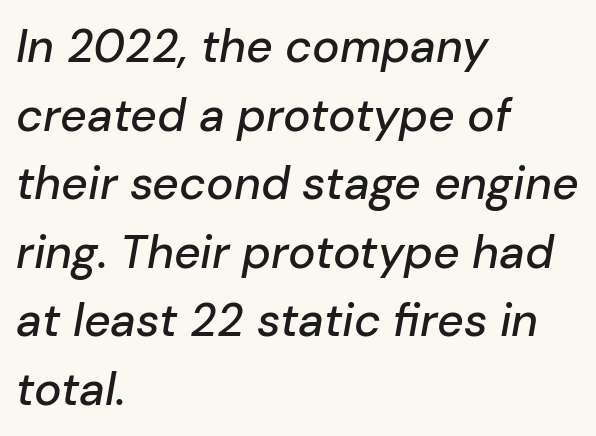
The image shows 46 px text type, italic (leaning right); set left-aligned, normal line spacing (1.49x), normal letter spacing, not underlined; low stroke contrast and a medium x-height.
